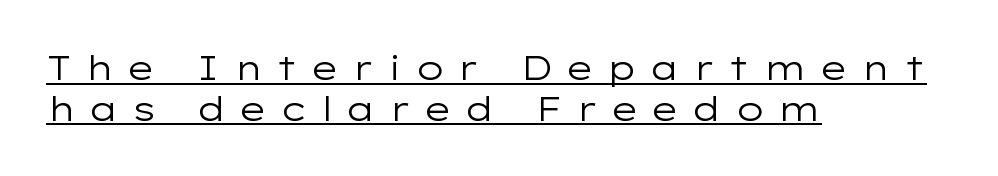
{"serif": "no", "italic": "no", "bold": "no", "weight": "regular", "width": "wide", "stroke_contrast": "low", "x_height": "medium", "monospaced": "no", "underline": "yes", "align": "left", "line_spacing_ratio": 1.2, "letter_spacing": "wide", "letter_spacing_em": 0.36, "glyph_px": 34}
